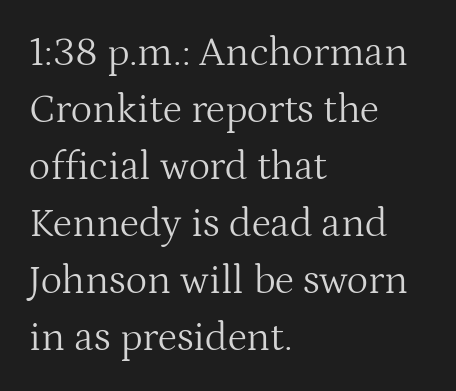
The image shows 41 px light serif type, upright; set left-aligned, normal line spacing (1.39x), normal letter spacing, not underlined; medium stroke contrast and a medium x-height.
